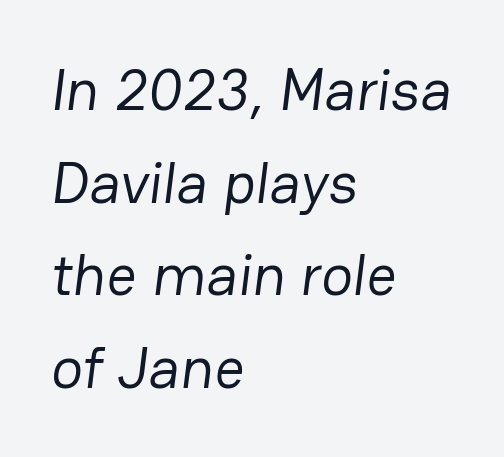
The image shows 59 px regular-weight sans-serif type; set left-aligned, normal line spacing (1.57x), normal letter spacing, not underlined; low stroke contrast and a medium x-height.
